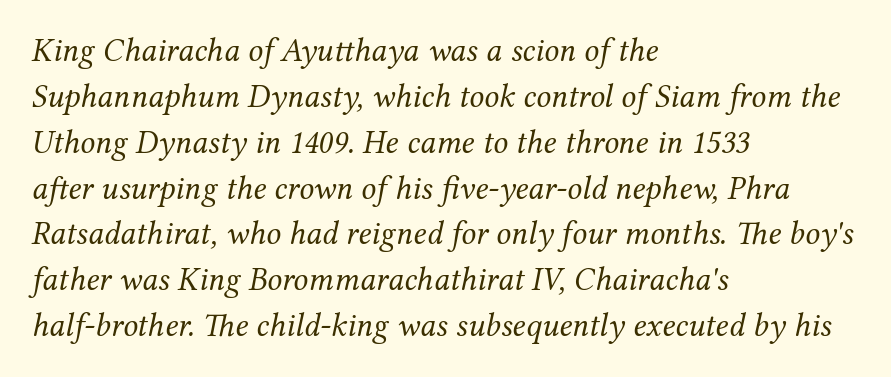
No extra ink here — the face is not bold. Posture: slanted. The letters carry serifs — small finishing strokes at the ends of their stems. Descender tails drop into unmarked territory. Each new line begins a customary step beneath the previous one.
